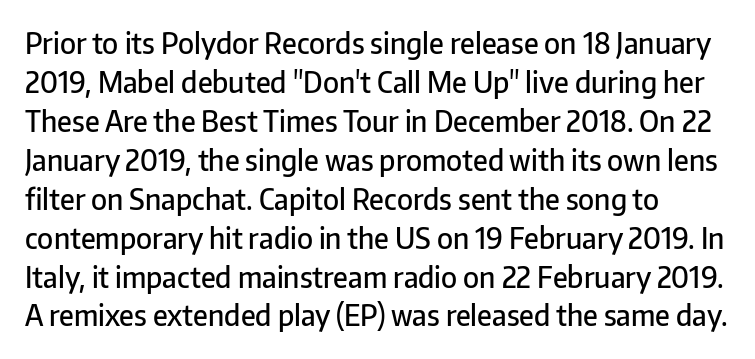
{"serif": "no", "italic": "no", "bold": "semi", "weight": "semibold", "width": "normal", "stroke_contrast": "low", "x_height": "medium", "monospaced": "no", "underline": "no", "align": "left", "line_spacing": "normal", "line_spacing_ratio": 1.39, "letter_spacing": "normal", "letter_spacing_em": 0.0, "glyph_px": 28}
